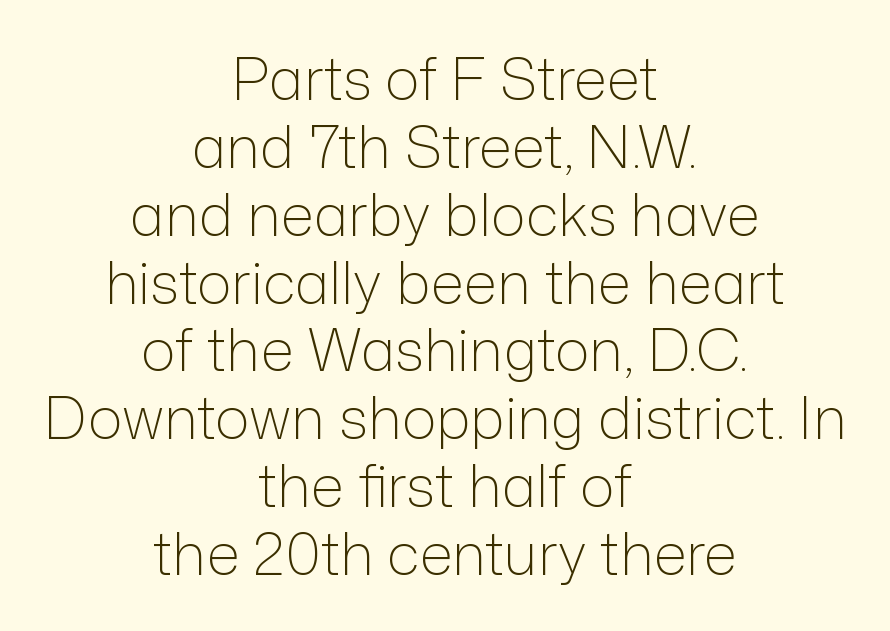
Glance below the letters and you will spot only blank space. Which margin do the lines hug? Neither — every line sits in the middle. The typography opts for an upright posture over an oblique one. Does the type have serifs? No, each stem ends abruptly.
